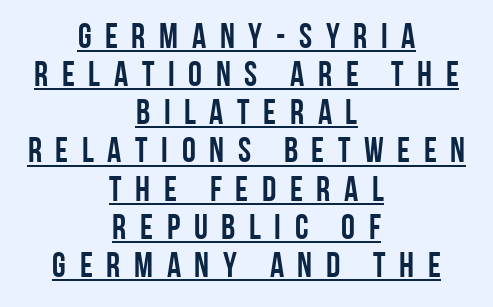
{"serif": "no", "italic": "no", "width": "condensed", "stroke_contrast": "low", "x_height": "large", "monospaced": "no", "underline": "yes", "align": "center", "line_spacing": "tight", "line_spacing_ratio": 1.09, "letter_spacing": "wide", "letter_spacing_em": 0.39, "glyph_px": 35}
